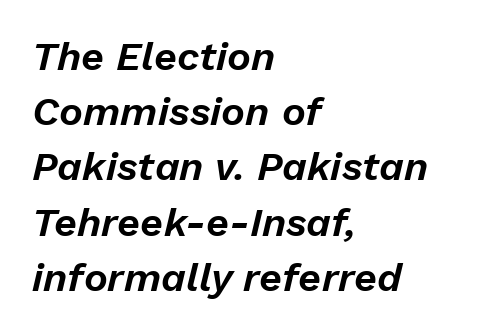
Leading matches the norm, producing a regular column. Proportional: the letters do not fall into vertical columns. A typesetter would mark this as italic. The lines are quadded left. Default kerning and tracking; the words read as compact shapes. Bare-footed words on every line.
